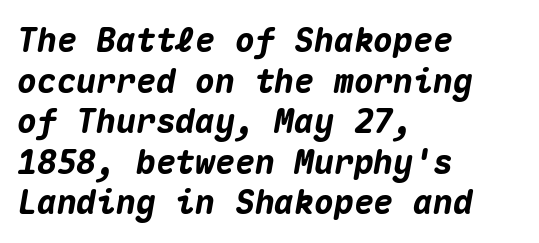
Q: Is the text bold? A: Yes.
Q: Is the text italic (slanted)? A: Yes, it leans right by about 10 degrees.
Q: Is the text underlined? A: No.
Q: How is the paragraph aligned? A: Left-aligned.
Q: Is the spacing between letters normal or unusually wide? A: Normal.
Q: Width (condensed, normal, or wide)? A: Normal.
Q: Stroke contrast? A: Medium.
Q: x-height? A: Medium.
Q: Monospaced? A: Yes.
